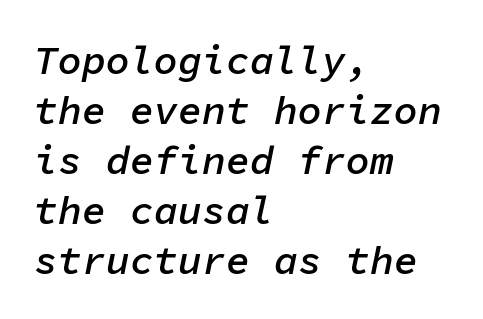
Q: Is the text bold? A: Semi-bold.
Q: Is the text italic (slanted)? A: Yes, it leans right by about 11 degrees.
Q: Is the text underlined? A: No.
Q: How is the paragraph aligned? A: Left-aligned.
Q: Is the spacing between letters normal or unusually wide? A: Normal.
Q: Is the spacing between lines tight, normal or loose? A: Normal.
Q: Width (condensed, normal, or wide)? A: Normal.
Q: Stroke contrast? A: Low.
Q: x-height? A: Medium.
Q: Monospaced? A: Yes.
